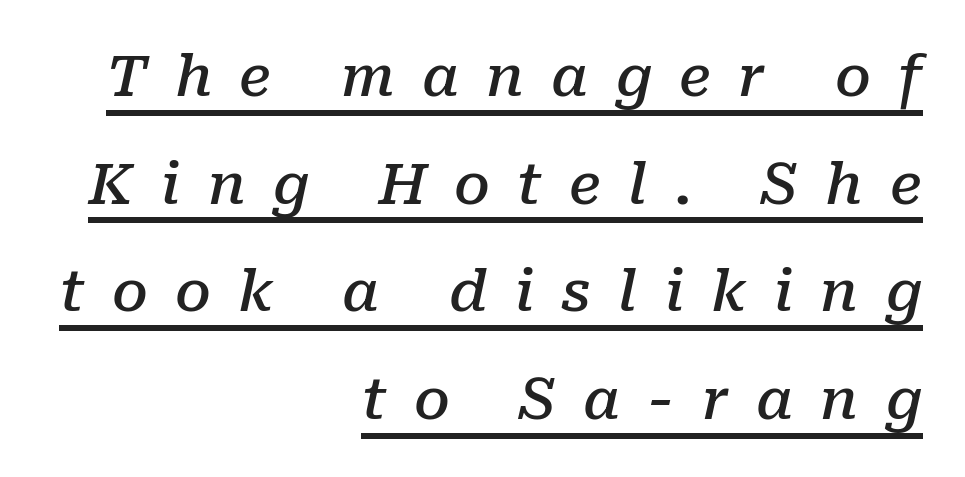
The face used here is a semibold: visibly heavier than regular, lighter than bold. Each line ends at the same right margin while the left side varies. A typesetter would call this proportional, since set widths differ per character. The face used here is seriffed, in the tradition of book romans. Students, observe the line beneath the letters — that is underlining. Characters follow at a spacing far wider than the type designer built in.
